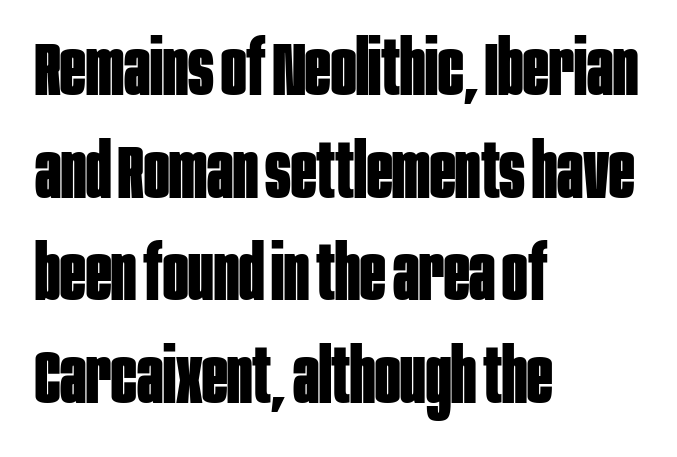
Q: Is the text bold? A: Yes.
Q: Is the text italic (slanted)? A: No, it is upright.
Q: Is the typeface a serif or a sans-serif typeface? A: Sans-serif.
Q: Is the text underlined? A: No.
Q: How is the paragraph aligned? A: Left-aligned.
Q: Is the spacing between letters normal or unusually wide? A: Normal.
Q: Is the spacing between lines tight, normal or loose? A: Normal.
Q: Width (condensed, normal, or wide)? A: Condensed.
Q: Stroke contrast? A: Low.
Q: x-height? A: Large.
Q: Monospaced? A: No.
